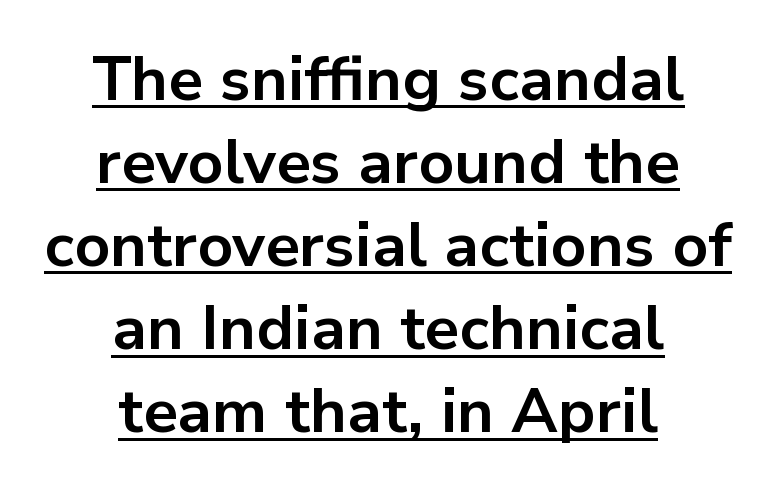
Designer's note — italics off, roman on. Heavy, bold letterforms. Quick note: interline space is typical. Character widths vary here, with narrow letters taking less room than wide ones.
